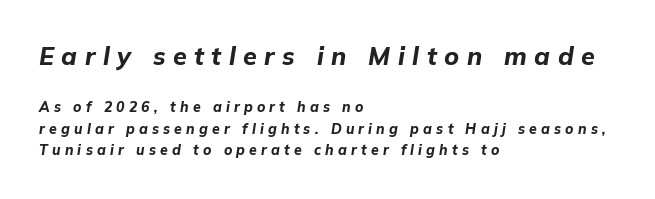
The image shows 25 px bold type, italic (leaning right); set left-aligned, normal line spacing (1.53x), unusually wide letter spacing (+0.3 em), not underlined; the first (top) block is 1.79x larger.
